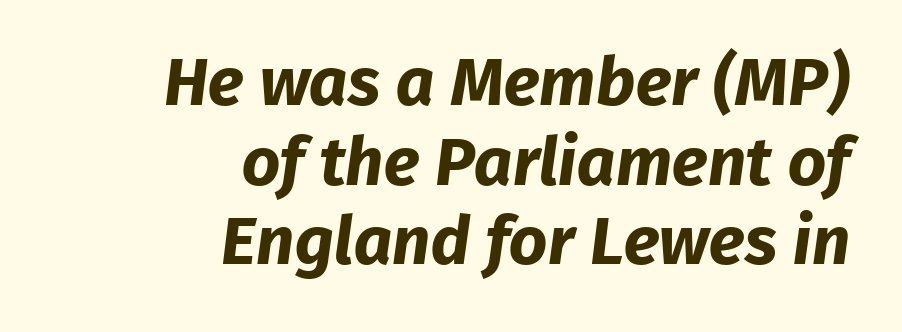
Q: Is the text bold? A: Yes.
Q: Is the typeface a serif or a sans-serif typeface? A: Sans-serif.
Q: Is the text underlined? A: No.
Q: How is the paragraph aligned? A: Right-aligned.
Q: Is the spacing between letters normal or unusually wide? A: Normal.
Q: Width (condensed, normal, or wide)? A: Normal.
Q: Stroke contrast? A: Low.
Q: x-height? A: Medium.
Q: Monospaced? A: No.
